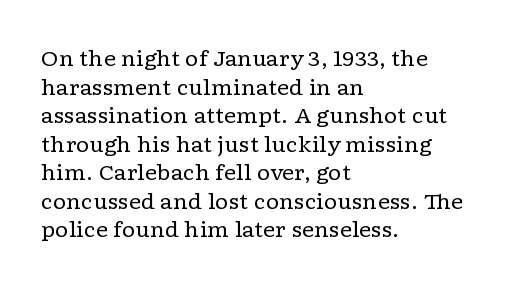
Line beginnings align vertically; line endings do not. Whoever set this chose a conventional vertical rhythm. Stroke mass is kept to a normal reading level or below. Nobody touched the tracking dial on this one.
